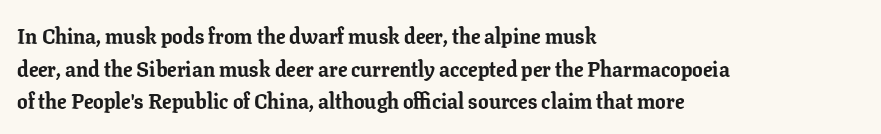
The image shows 21 px bold type, upright; set left-aligned, normal line spacing (1.55x), normal letter spacing, not underlined.
